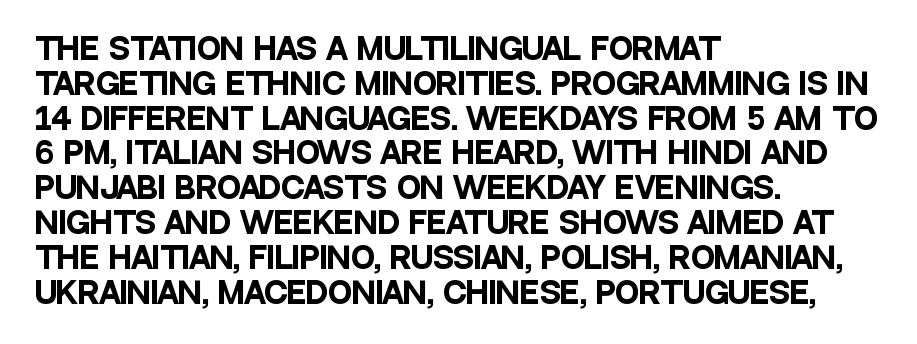
{"serif": "no", "italic": "no", "bold": "yes", "weight": "heavy", "width": "condensed", "stroke_contrast": "low", "x_height": "large", "monospaced": "no", "underline": "no", "align": "left", "line_spacing_ratio": 1.2, "letter_spacing": "normal", "letter_spacing_em": 0.0, "glyph_px": 29}
